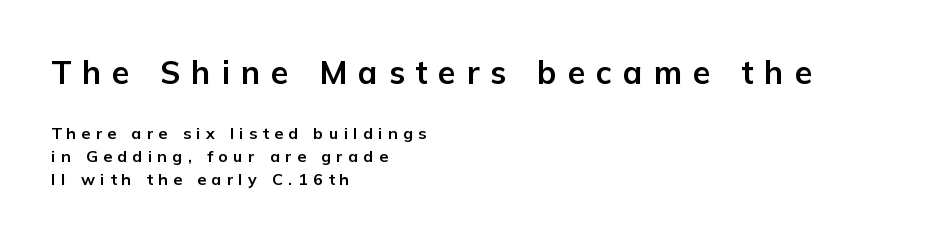
The image shows 32 px bold sans-serif type, upright; set left-aligned, normal line spacing (1.43x), unusually wide letter spacing (+0.34 em), not underlined; the first (top) block is 2.0x larger; low stroke contrast and a medium x-height.
